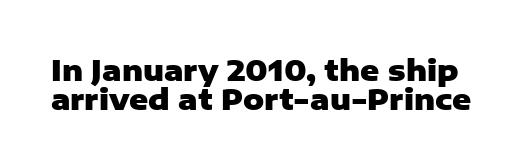
A typesetter would call this proportional, since set widths differ per character. If you drew a line through each stem, it would be perfectly vertical. The rendering keeps characters at their native spacing. The specimen omits any rule beneath the text block's lines. Is the type bold? Yes — the strokes are clearly thick and heavy.
